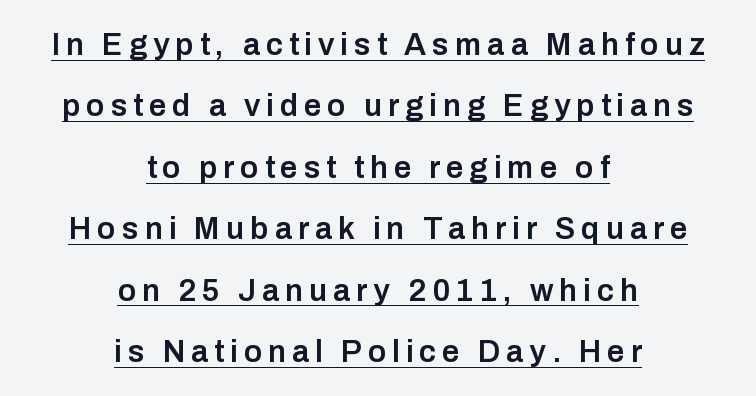
These lines are rendered in a variable-pitch font. Notice the strokes are somewhat thickened but not fully heavy: this is a semibold. Underlined type. Unlike italic type, these characters show no tilt at all.
